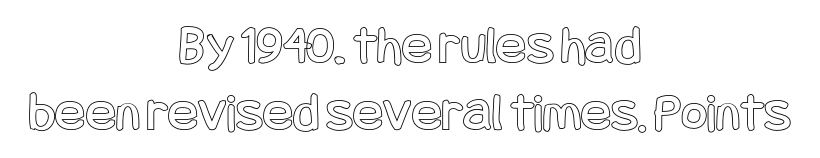
{"italic": "no", "width": "condensed", "x_height": "large", "underline": "no", "align": "center", "line_spacing_ratio": 1.19, "letter_spacing": "normal", "letter_spacing_em": 0.0, "glyph_px": 56}
